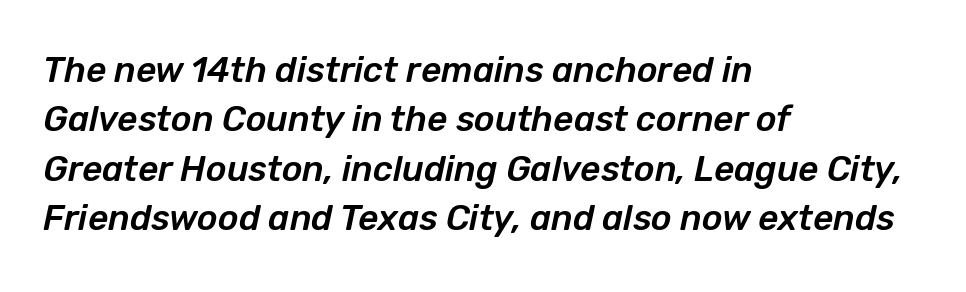
{"italic": "yes", "lean": "right", "slant_degrees": 12, "width": "normal", "stroke_contrast": "low", "x_height": "medium", "monospaced": "no", "underline": "no", "align": "left", "line_spacing": "normal", "line_spacing_ratio": 1.41, "letter_spacing": "normal", "letter_spacing_em": 0.0, "glyph_px": 35}
